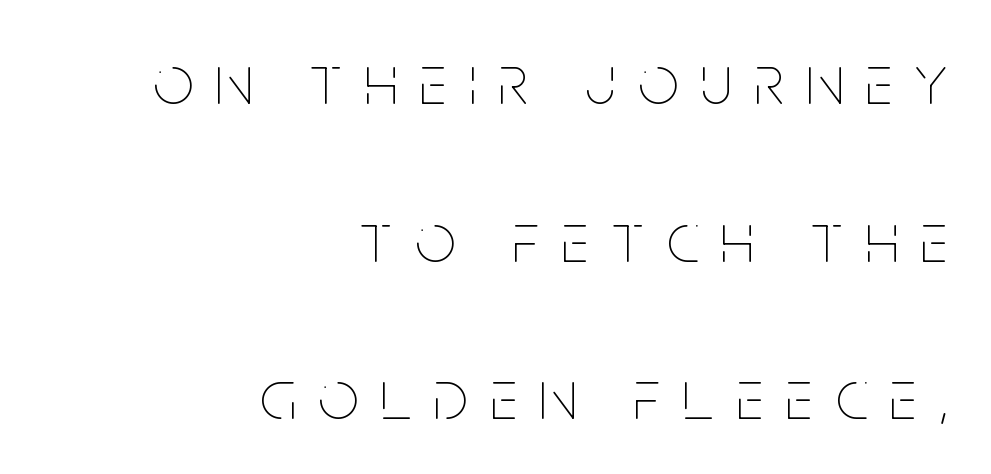
{"italic": "no", "bold": "no", "weight": "thin", "width": "condensed", "stroke_contrast": "low", "x_height": "large", "monospaced": "no", "underline": "no", "align": "right", "line_spacing": "loose", "line_spacing_ratio": 2.22, "letter_spacing": "wide", "letter_spacing_em": 0.32, "glyph_px": 71}
